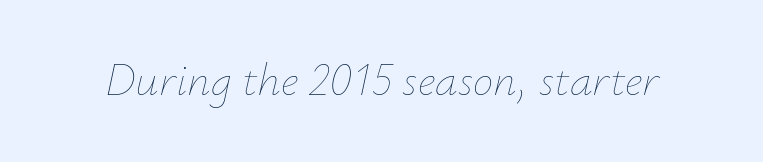
This sample uses plain, unmodified letter spacing. These lines are rendered in a variable-pitch font. Notice how the stems are inclined rather than vertical — that's the hallmark of italics. Stroke thickness stays within the range of a standard reading face or lighter. Plain, unruled lines of type.
